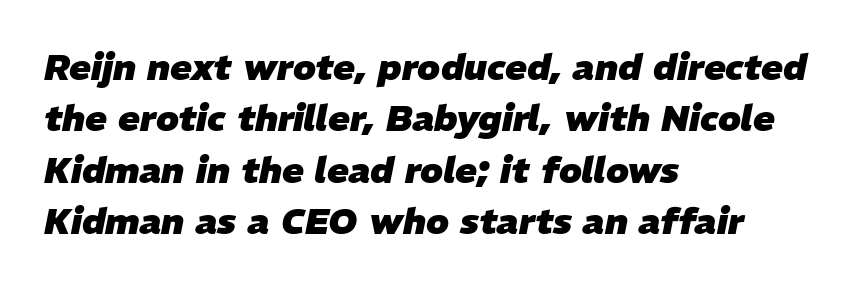
{"italic": "yes", "lean": "right", "slant_degrees": 11, "bold": "yes", "weight": "heavy", "width": "normal", "stroke_contrast": "low", "x_height": "medium", "monospaced": "no", "underline": "no", "align": "left", "line_spacing": "normal", "line_spacing_ratio": 1.43, "letter_spacing": "normal", "letter_spacing_em": 0.0, "glyph_px": 36}
